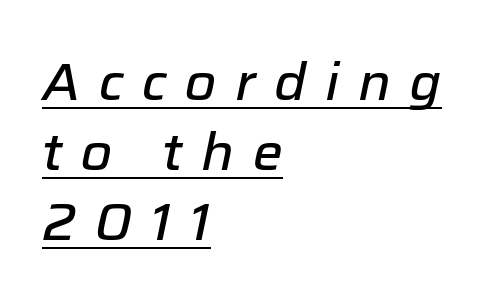
Q: Is the text italic (slanted)? A: Yes, it leans right by about 12 degrees.
Q: Is the text underlined? A: Yes.
Q: How is the paragraph aligned? A: Left-aligned.
Q: Is the spacing between letters normal or unusually wide? A: Unusually wide.
Q: Is the spacing between lines tight, normal or loose? A: Normal.
Q: Width (condensed, normal, or wide)? A: Normal.
Q: Stroke contrast? A: Low.
Q: x-height? A: Medium.
Q: Monospaced? A: No.
